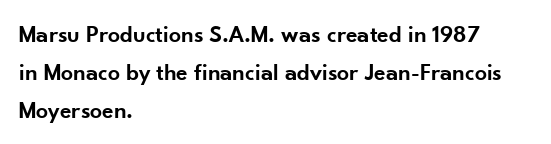
{"italic": "no", "bold": "semi", "underline": "no", "align": "left", "line_spacing": "normal", "line_spacing_ratio": 1.59, "letter_spacing": "normal", "letter_spacing_em": 0.0, "glyph_px": 24}
